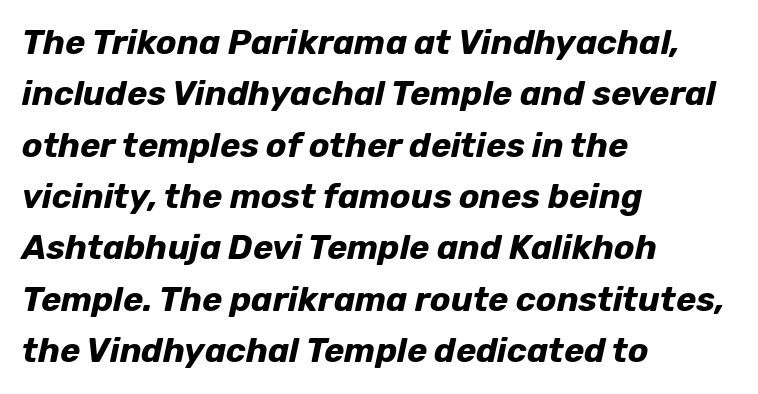
The image shows 34 px bold type, italic (leaning right); set left-aligned, normal line spacing (1.51x), normal letter spacing, not underlined; low stroke contrast and a medium x-height.
